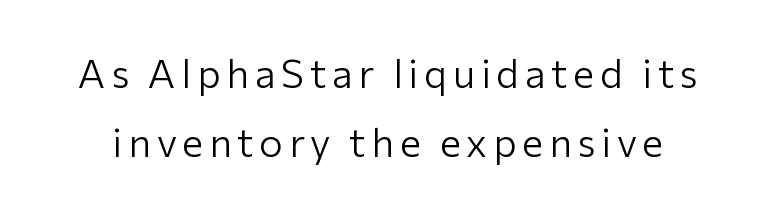
{"serif": "no", "italic": "no", "bold": "no", "weight": "light", "width": "normal", "stroke_contrast": "low", "x_height": "medium", "monospaced": "no", "underline": "no", "line_spacing_ratio": 1.73, "glyph_px": 40}
